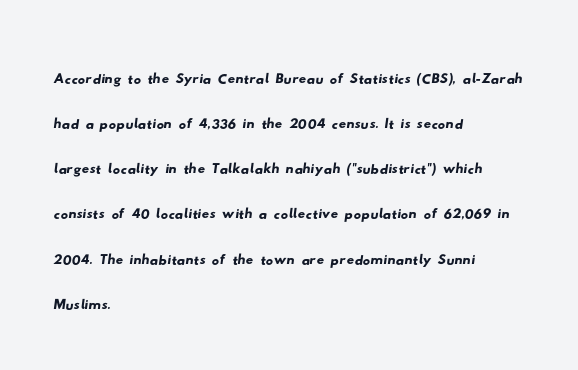
Q: Is the typeface a serif or a sans-serif typeface? A: Sans-serif.
Q: Is the text underlined? A: No.
Q: How is the paragraph aligned? A: Left-aligned.
Q: Is the spacing between letters normal or unusually wide? A: Normal.
Q: Width (condensed, normal, or wide)? A: Wide.
Q: Stroke contrast? A: Low.
Q: x-height? A: Small.
Q: Monospaced? A: No.
